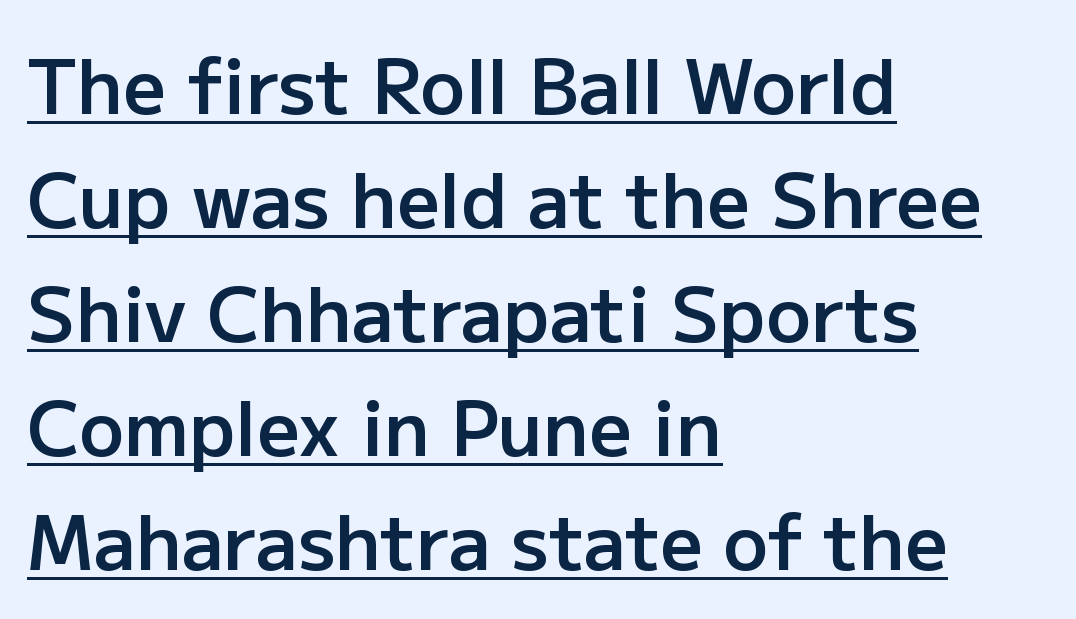
The image shows 75 px semibold sans-serif type, upright; set left-aligned, normal line spacing (1.52x), normal letter spacing, underlined; low stroke contrast and a medium x-height.
